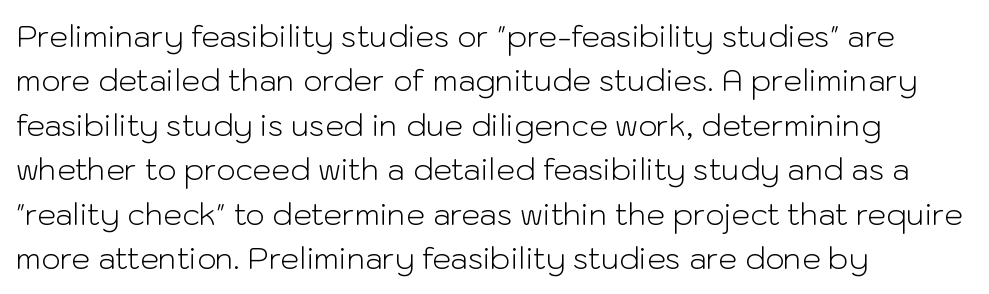
Q: Is the text bold? A: No.
Q: Is the text italic (slanted)? A: No, it is upright.
Q: Is the typeface a serif or a sans-serif typeface? A: Sans-serif.
Q: Is the text underlined? A: No.
Q: How is the paragraph aligned? A: Left-aligned.
Q: Is the spacing between letters normal or unusually wide? A: Normal.
Q: Is the spacing between lines tight, normal or loose? A: Normal.
Q: Width (condensed, normal, or wide)? A: Normal.
Q: Stroke contrast? A: Low.
Q: x-height? A: Medium.
Q: Monospaced? A: No.
